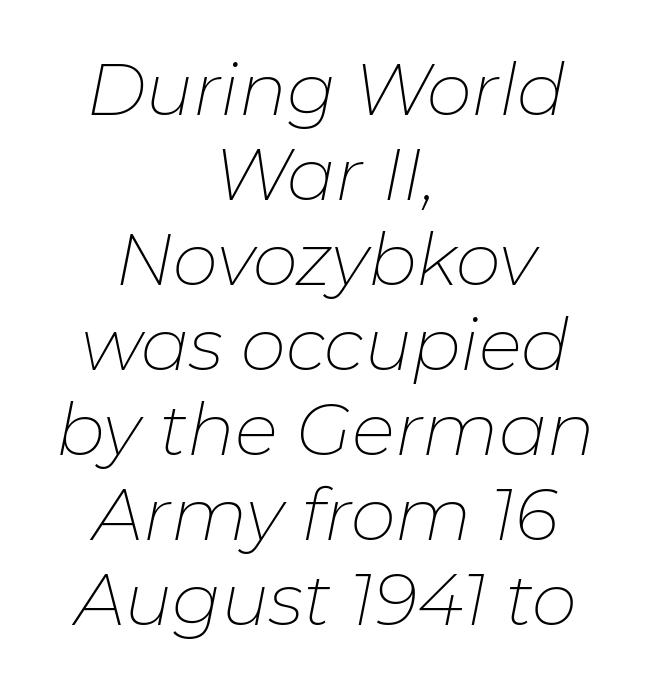
Q: Is the text bold? A: No.
Q: Is the text italic (slanted)? A: Yes, it leans right by about 11 degrees.
Q: Is the text underlined? A: No.
Q: How is the paragraph aligned? A: Centered.
Q: Is the spacing between letters normal or unusually wide? A: Normal.
Q: Width (condensed, normal, or wide)? A: Normal.
Q: Stroke contrast? A: Low.
Q: x-height? A: Medium.
Q: Monospaced? A: No.
